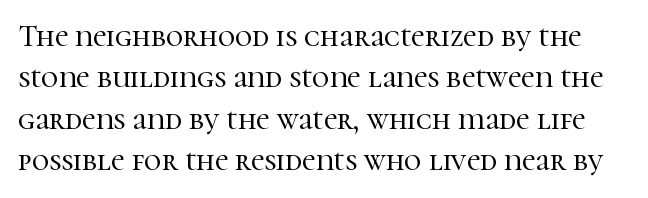
Q: Is the text italic (slanted)? A: No, it is upright.
Q: Is the typeface a serif or a sans-serif typeface? A: Serif.
Q: Is the text underlined? A: No.
Q: Is the spacing between letters normal or unusually wide? A: Normal.
Q: Is the spacing between lines tight, normal or loose? A: Normal.
Q: Width (condensed, normal, or wide)? A: Normal.
Q: Stroke contrast? A: High.
Q: x-height? A: Medium.
Q: Monospaced? A: No.
